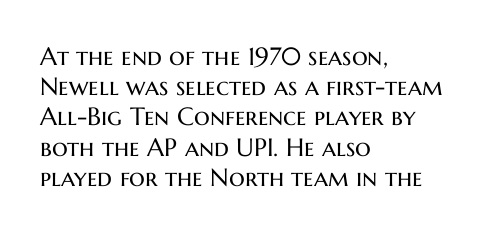
In terms of posture, this sample is upright. The rendering keeps characters at their native spacing. Caption: face not bold, strokes unweighted. The string is rendered with underlining switched off. Horizontal alignment here is leftward, the default for most running prose.
